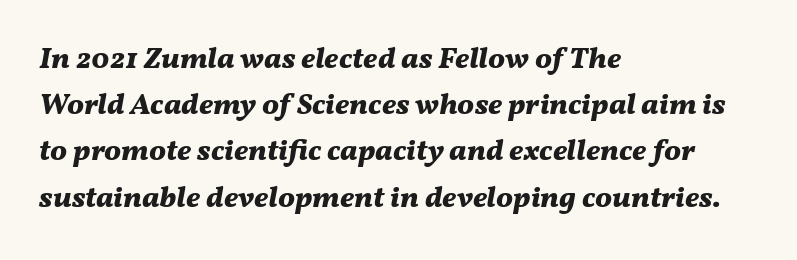
The image shows 30 px bold type, italic (leaning right); set left-aligned, normal line spacing (1.54x), normal letter spacing, not underlined; medium stroke contrast and a medium x-height.
